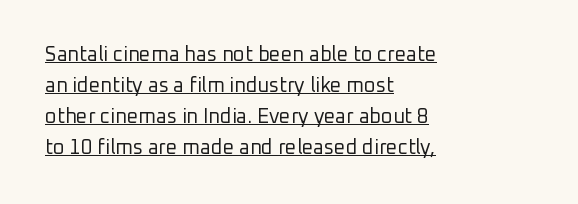
The image shows 20 px text type, upright; set left-aligned, normal line spacing (1.55x), normal letter spacing, underlined.
